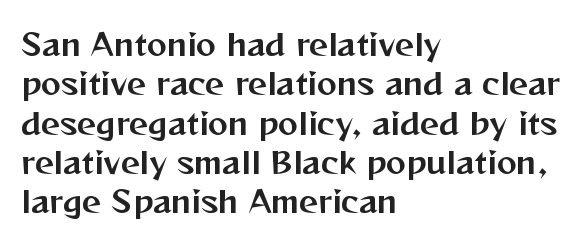
The image shows 30 px sans-serif type, upright; set left-aligned, normal line spacing (1.31x), normal letter spacing, not underlined; medium stroke contrast and a medium x-height.
